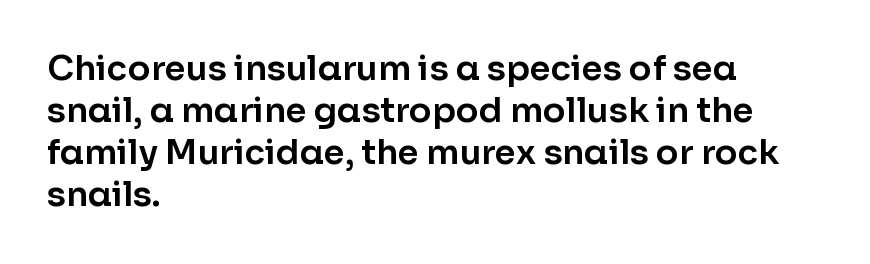
Q: Is the text italic (slanted)? A: No, it is upright.
Q: Is the typeface a serif or a sans-serif typeface? A: Sans-serif.
Q: Is the text underlined? A: No.
Q: How is the paragraph aligned? A: Left-aligned.
Q: Is the spacing between letters normal or unusually wide? A: Normal.
Q: Width (condensed, normal, or wide)? A: Normal.
Q: Stroke contrast? A: Low.
Q: x-height? A: Medium.
Q: Monospaced? A: No.
